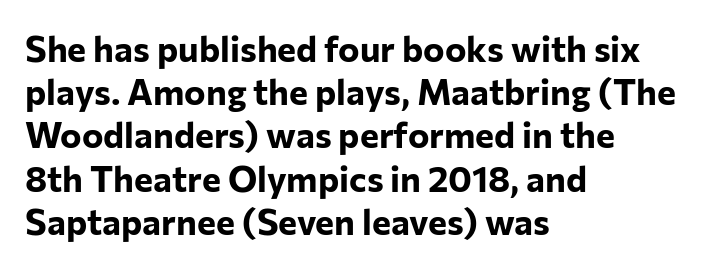
A sans-serif font was chosen for this passage. On the weight axis this lands at bold, roughly 700. Left-aligned paragraph, ragged on the right. Nope, not italic — everything's standing straight.
